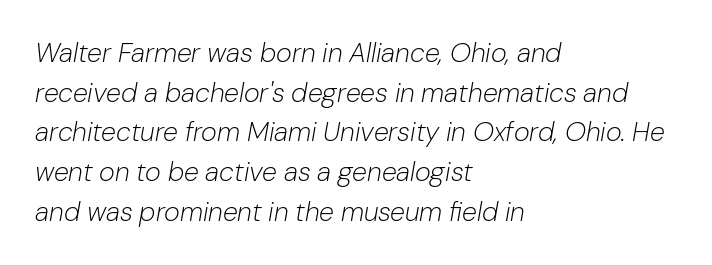
Line starts are locked; line ends wander. The vertical gap from one line to the next is medium. What stands out about the letter spacing? Nothing — it is the standard amount. Heft: none added — not bold. Underline: absent.
